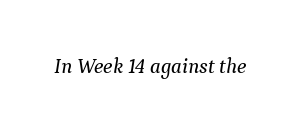
Q: Is the text italic (slanted)? A: Yes, it leans right by about 9 degrees.
Q: Is the text underlined? A: No.
Q: Is the spacing between letters normal or unusually wide? A: Normal.
